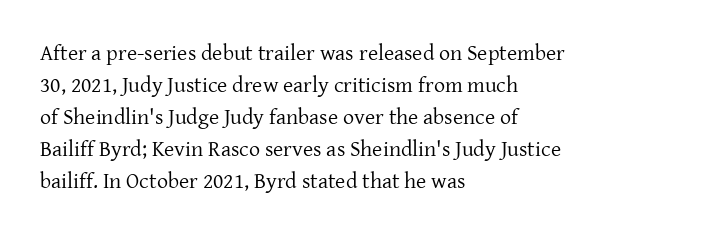
The image shows 22 px text type, upright; set left-aligned, normal line spacing (1.45x), normal letter spacing, not underlined.
